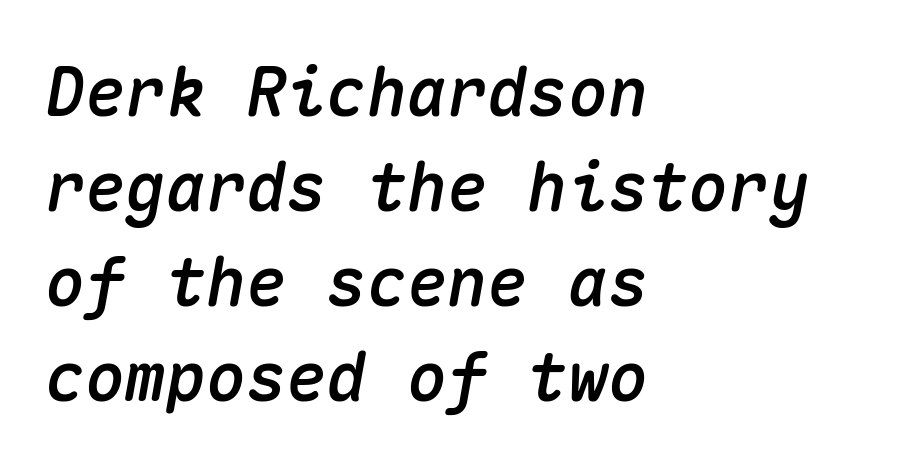
The image shows 67 px text type, italic (leaning right), monospaced; set left-aligned, normal line spacing (1.42x), normal letter spacing, not underlined; medium stroke contrast and a medium x-height.
